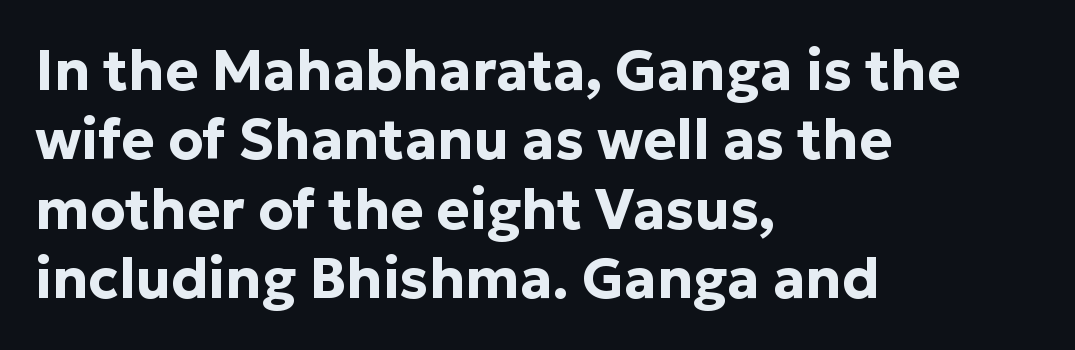
Character widths vary here, with narrow letters taking less room than wide ones. This rendering leaves character spacing at its baseline value. The lines in this sample share a left origin and differ only in where they stop. A typesetter would label this face a sans. A typesetter would mark this as roman, not italic.
